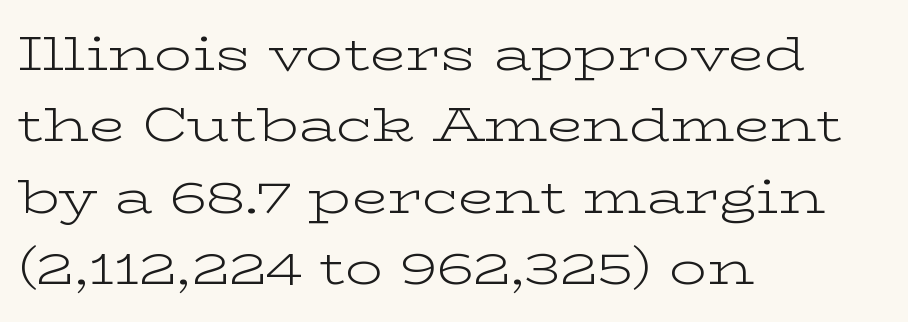
Q: Is the text bold? A: No.
Q: Is the text italic (slanted)? A: No, it is upright.
Q: Is the typeface a serif or a sans-serif typeface? A: Serif.
Q: Is the text underlined? A: No.
Q: How is the paragraph aligned? A: Left-aligned.
Q: Is the spacing between letters normal or unusually wide? A: Normal.
Q: Is the spacing between lines tight, normal or loose? A: Normal.
Q: Width (condensed, normal, or wide)? A: Wide.
Q: Stroke contrast? A: Low.
Q: x-height? A: Medium.
Q: Monospaced? A: No.
